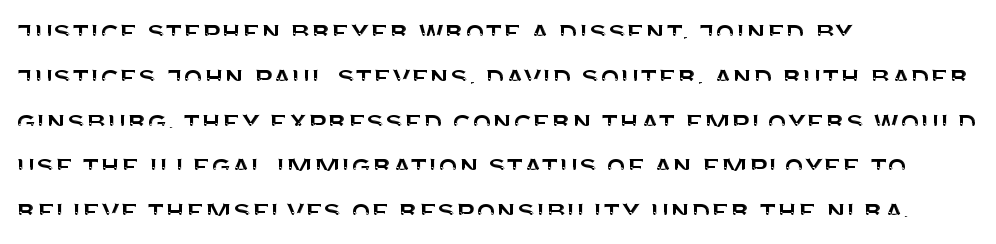
The image shows 32 px sans-serif type, upright; set left-aligned, normal line spacing (1.4x), normal letter spacing, not underlined; medium stroke contrast and a large x-height.
